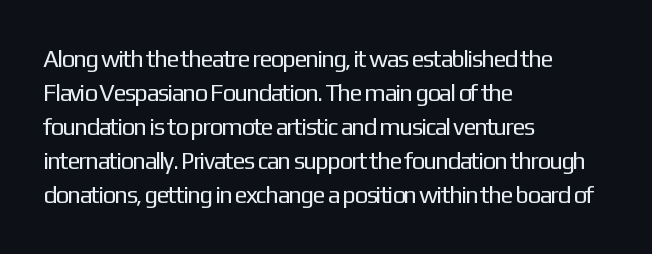
Just letters on the line, the space beneath them empty. The lines sit at an ordinary, default distance from one another. Reading down the block, your eye returns to a fixed left position each line. Think standard paragraph weight, or any step lighter than that.
